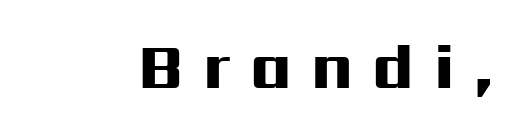
The image shows 63 px heavy, wide sans-serif type, upright; set unusually wide letter spacing (+0.31 em), not underlined; high stroke contrast and a medium x-height.
